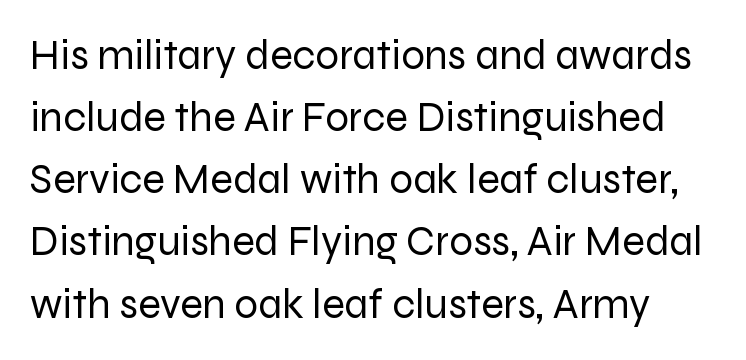
Ascenders rise straight up at ninety degrees. A clean baseline with only descenders dipping below it. Letters have the restrained weight of plain body copy at most. Interline gaps are of average width in this sample. Grotesque or geometric, the face here clearly has no serifs. The letters advance in unequal steps, a hallmark of proportional type.
